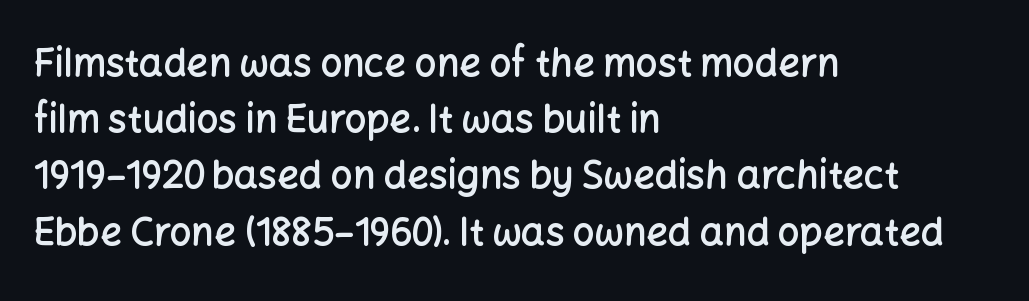
{"serif": "no", "italic": "no", "bold": "semi", "weight": "semibold", "width": "normal", "stroke_contrast": "low", "x_height": "medium", "monospaced": "no", "underline": "no", "align": "left", "line_spacing": "normal", "line_spacing_ratio": 1.48, "letter_spacing": "normal", "letter_spacing_em": 0.0, "glyph_px": 38}
